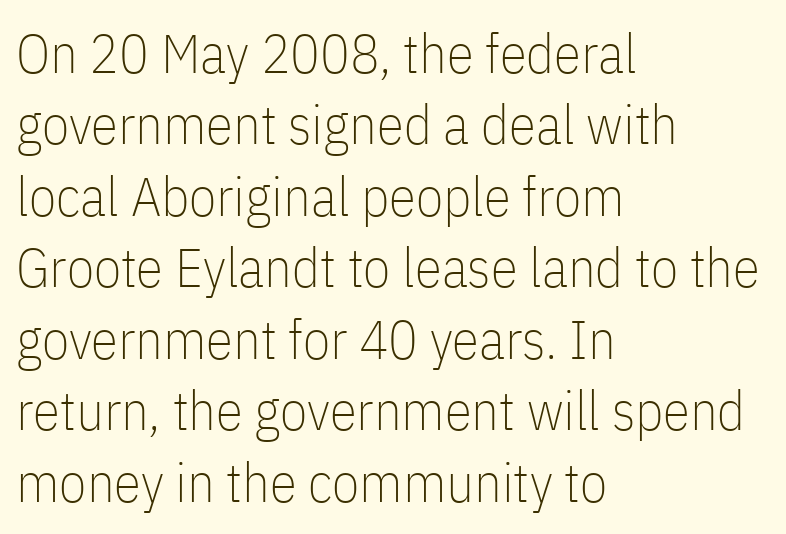
The image shows 55 px thin, condensed sans-serif type, upright; set left-aligned, normal line spacing (1.3x), normal letter spacing, not underlined; low stroke contrast and a medium x-height.
